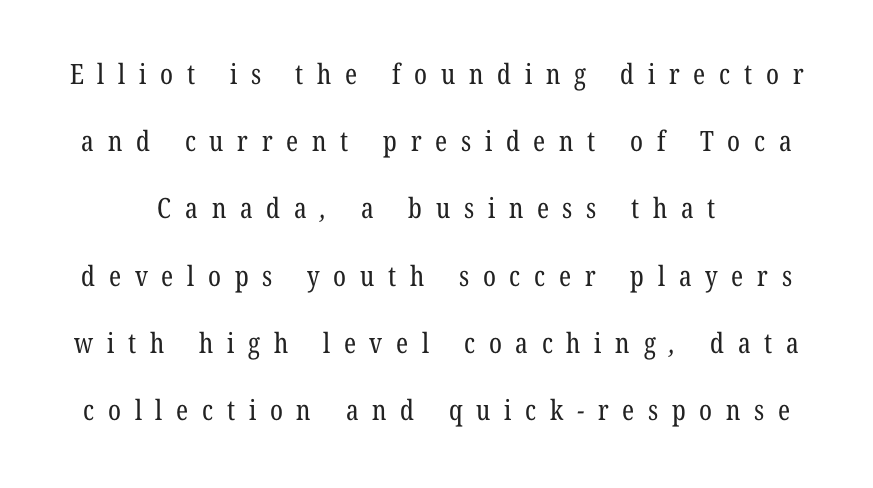
{"serif": "yes", "bold": "no", "weight": "regular", "width": "condensed", "stroke_contrast": "low", "x_height": "medium", "monospaced": "no", "underline": "no", "line_spacing": "loose", "line_spacing_ratio": 2.4, "letter_spacing": "wide", "letter_spacing_em": 0.49, "glyph_px": 28}
